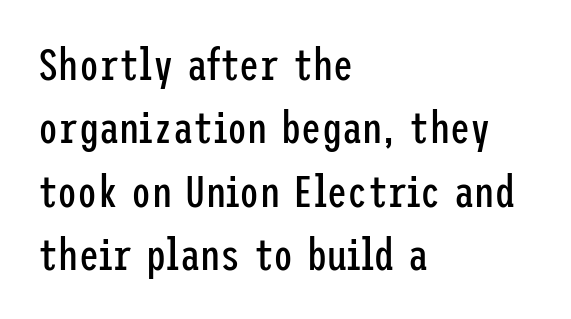
{"serif": "no", "italic": "no", "bold": "no", "weight": "regular", "width": "condensed", "stroke_contrast": "low", "x_height": "medium", "underline": "no", "align": "left", "line_spacing": "normal", "line_spacing_ratio": 1.41, "letter_spacing": "normal", "letter_spacing_em": 0.0, "glyph_px": 45}
